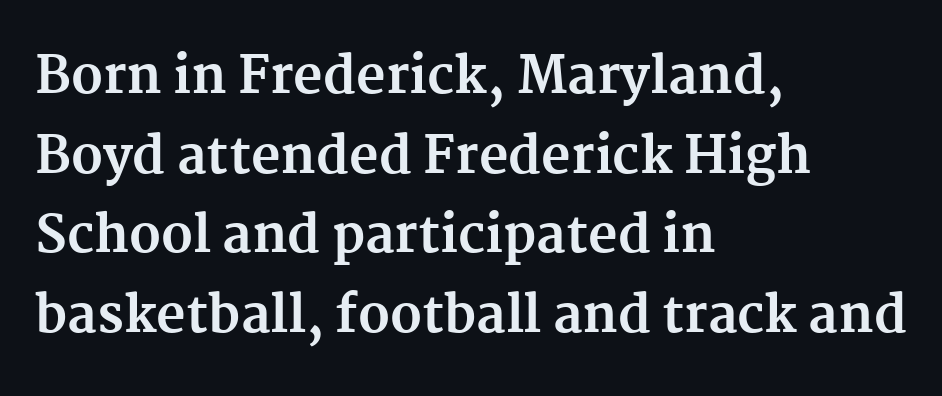
Q: Is the text bold? A: Yes.
Q: Is the text italic (slanted)? A: No, it is upright.
Q: Is the typeface a serif or a sans-serif typeface? A: Serif.
Q: Is the text underlined? A: No.
Q: How is the paragraph aligned? A: Left-aligned.
Q: Is the spacing between letters normal or unusually wide? A: Normal.
Q: Is the spacing between lines tight, normal or loose? A: Normal.
Q: Width (condensed, normal, or wide)? A: Normal.
Q: Stroke contrast? A: Medium.
Q: x-height? A: Medium.
Q: Monospaced? A: No.
